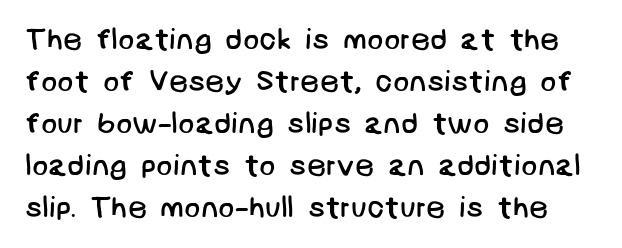
Q: Is the text bold? A: No.
Q: Is the typeface a serif or a sans-serif typeface? A: Sans-serif.
Q: Is the text underlined? A: No.
Q: Is the spacing between letters normal or unusually wide? A: Normal.
Q: Is the spacing between lines tight, normal or loose? A: Normal.
Q: Width (condensed, normal, or wide)? A: Normal.
Q: Stroke contrast? A: Low.
Q: x-height? A: Large.
